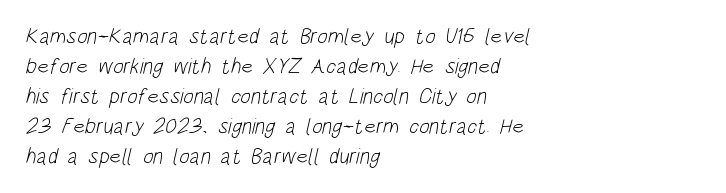
Q: Is the text bold? A: No.
Q: Is the text underlined? A: No.
Q: How is the paragraph aligned? A: Left-aligned.
Q: Is the spacing between letters normal or unusually wide? A: Normal.
Q: Is the spacing between lines tight, normal or loose? A: Normal.
